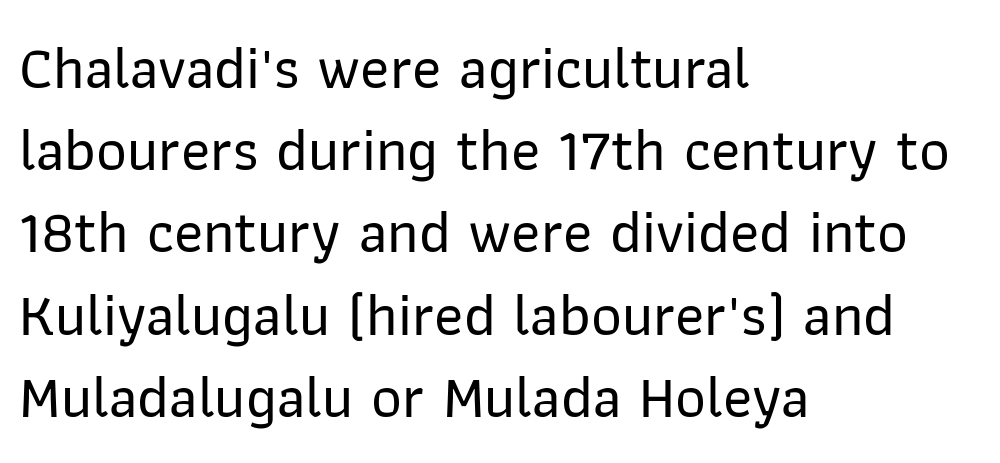
Q: Is the text italic (slanted)? A: No, it is upright.
Q: Is the typeface a serif or a sans-serif typeface? A: Sans-serif.
Q: Is the text underlined? A: No.
Q: How is the paragraph aligned? A: Left-aligned.
Q: Is the spacing between letters normal or unusually wide? A: Normal.
Q: Is the spacing between lines tight, normal or loose? A: Normal.
Q: Width (condensed, normal, or wide)? A: Normal.
Q: Stroke contrast? A: Low.
Q: x-height? A: Medium.
Q: Monospaced? A: No.
